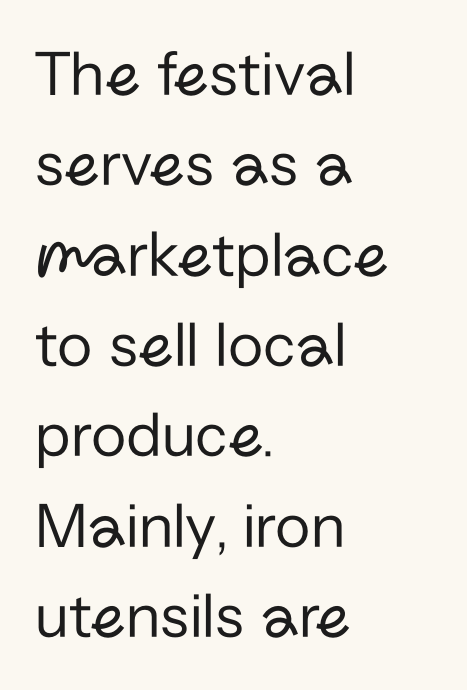
Q: Is the text bold? A: No.
Q: Is the text italic (slanted)? A: No, it is upright.
Q: Is the typeface a serif or a sans-serif typeface? A: Sans-serif.
Q: Is the text underlined? A: No.
Q: How is the paragraph aligned? A: Left-aligned.
Q: Is the spacing between letters normal or unusually wide? A: Normal.
Q: Is the spacing between lines tight, normal or loose? A: Normal.
Q: Width (condensed, normal, or wide)? A: Normal.
Q: Stroke contrast? A: Low.
Q: x-height? A: Medium.
Q: Monospaced? A: No.
